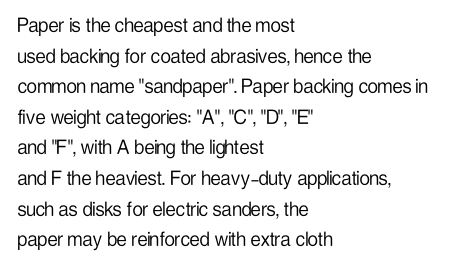
{"italic": "no", "bold": "no", "underline": "no", "align": "left", "line_spacing": "normal", "line_spacing_ratio": 1.33, "letter_spacing": "normal", "letter_spacing_em": 0.0, "glyph_px": 23}
